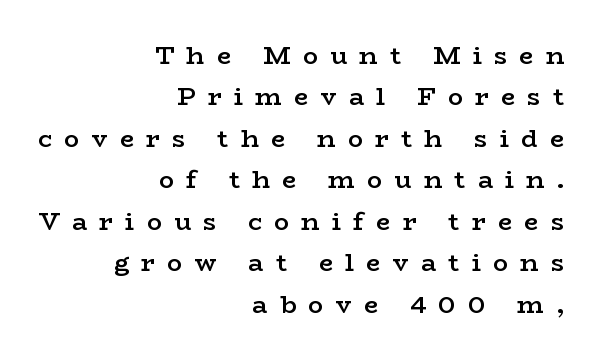
The image shows 25 px text type, upright; set right-aligned, normal line spacing (1.66x), unusually wide letter spacing (+0.49 em), not underlined.
